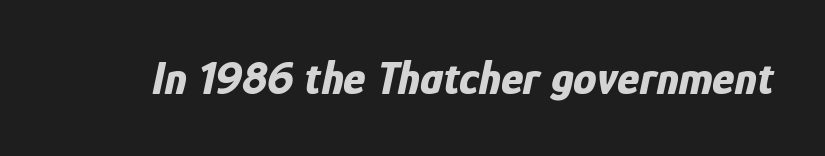
The image shows 47 px bold, condensed type, italic (leaning right); set normal letter spacing, not underlined; low stroke contrast and a medium x-height.
